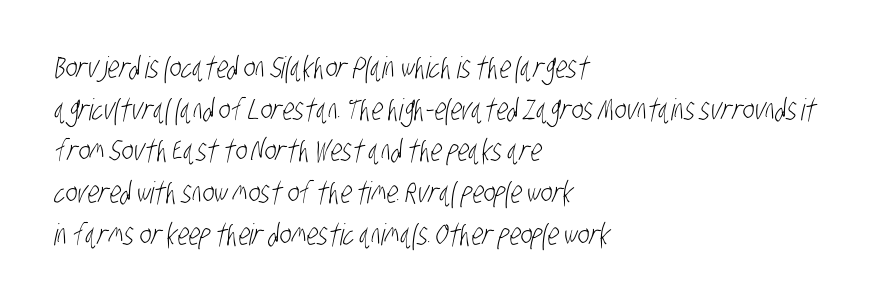
The image shows 30 px light, condensed sans-serif type; set left-aligned, normal line spacing (1.39x), normal letter spacing, not underlined; low stroke contrast and a large x-height.
